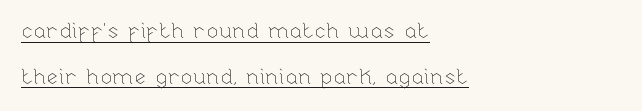
{"italic": "no", "bold": "no", "underline": "yes", "align": "left", "line_spacing": "loose", "line_spacing_ratio": 2.07, "letter_spacing": "normal", "letter_spacing_em": 0.0, "glyph_px": 22}
